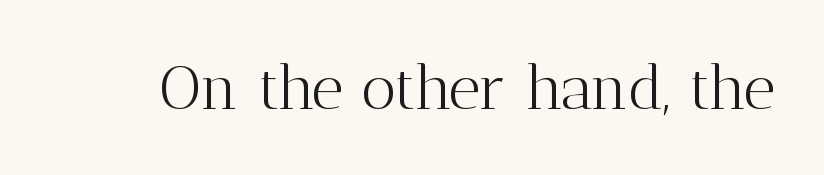
Unmarked baselines from the first word to the last. Regarding serifs, this sample has them. This is the regular roman posture of the typeface. Unbolded letterforms with no extra heft. Observe the ordinary spacing: letters are neighbours, not strangers.
